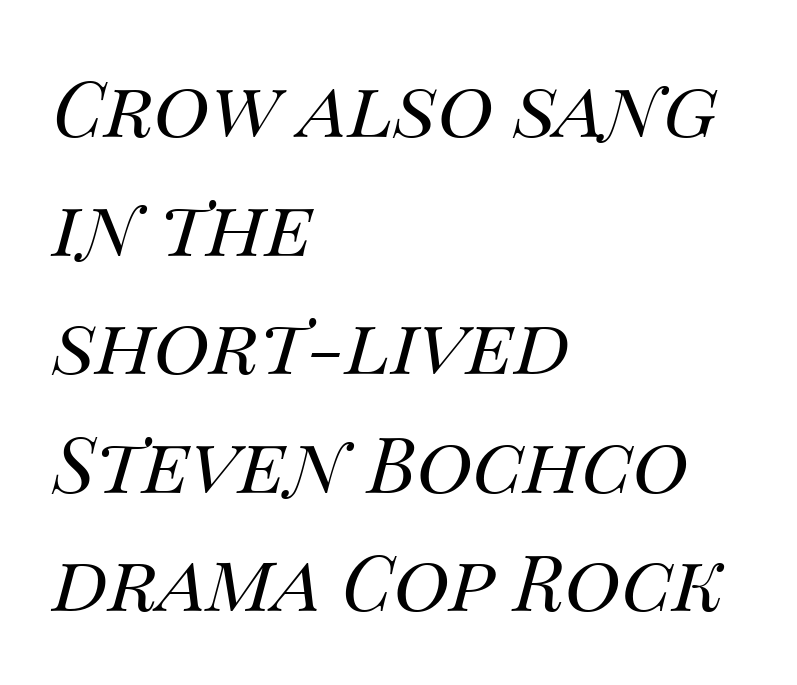
Unmarked baselines from the first word to the last. Is this a heavy cut? Hardly; it is regular or lighter. These lines are rendered in a variable-pitch font. Evenly set lines give the paragraph a standard silhouette. Where is the straight margin? On the left. Every character sits at an angle, as italics do.
